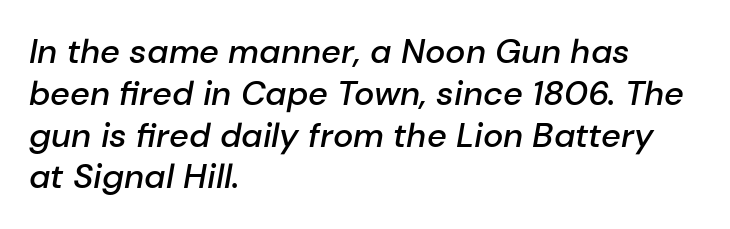
{"italic": "yes", "lean": "right", "slant_degrees": 10, "bold": "semi", "weight": "semibold", "width": "normal", "stroke_contrast": "low", "x_height": "medium", "monospaced": "no", "underline": "no", "align": "left", "line_spacing_ratio": 1.23, "letter_spacing": "normal", "letter_spacing_em": 0.0, "glyph_px": 34}
